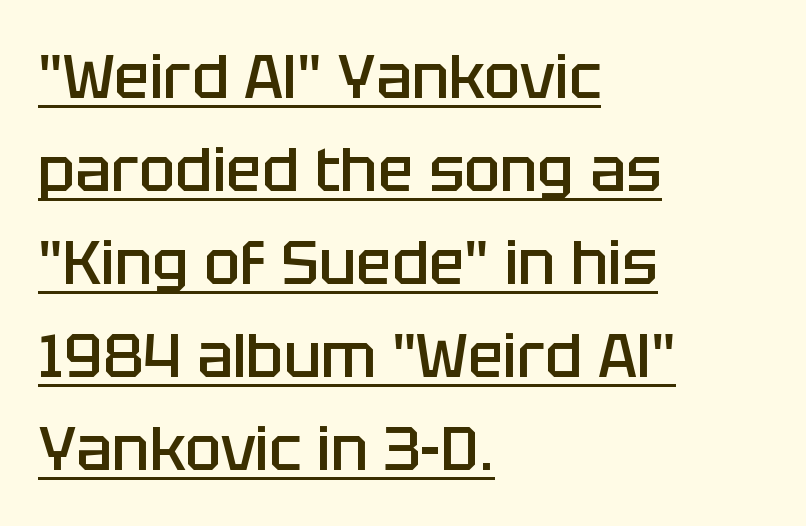
The image shows 60 px semibold sans-serif type, upright; set left-aligned, normal line spacing (1.55x), normal letter spacing, underlined; low stroke contrast and a large x-height.
